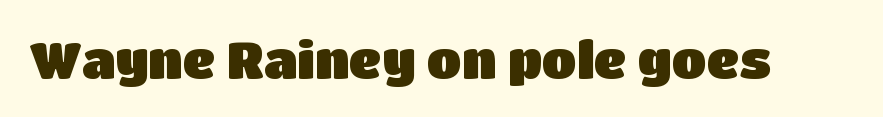
Q: Is the text italic (slanted)? A: No, it is upright.
Q: Is the typeface a serif or a sans-serif typeface? A: Sans-serif.
Q: Is the text underlined? A: No.
Q: Is the spacing between letters normal or unusually wide? A: Normal.
Q: Width (condensed, normal, or wide)? A: Normal.
Q: Stroke contrast? A: Low.
Q: x-height? A: Large.
Q: Monospaced? A: No.
